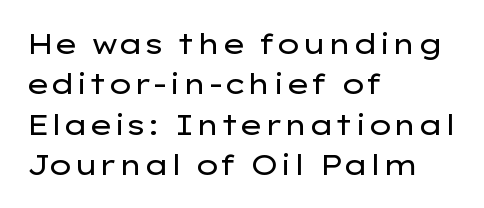
The image shows 28 px regular-weight, wide sans-serif type, upright; set left-aligned, normal line spacing (1.44x), normal letter spacing, not underlined; low stroke contrast and a medium x-height.
